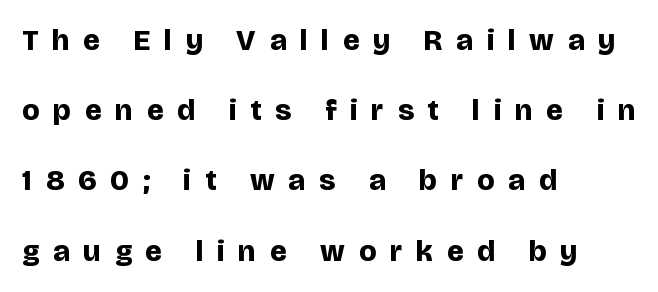
The specimen reads as upright at a glance. In terms of weight, the rendering is a true, heavy bold. Compared with a centered layout, this one pins lines to the left instead. Display-style spreading of the glyphs; the letterfit is very open. Plain, unruled lines of type. The type family on display is of the sans-serif kind.
